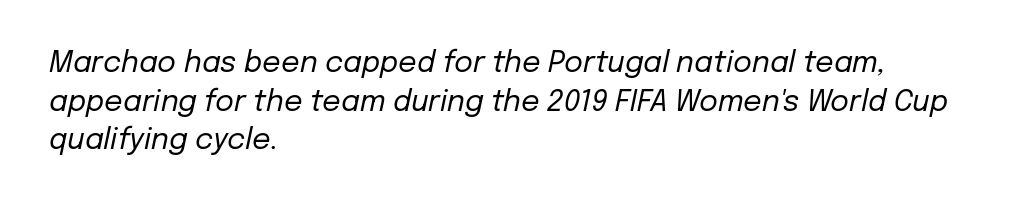
Plain, unruled lines of type. Characters are canted at an angle relative to the baseline's perpendicular. This sample keeps an unexceptional amount of space between lines. If you drew a ruler down the left edge, every line would touch it. No extra tracking has been applied to these lines. Think standard paragraph weight, or any step lighter than that.
